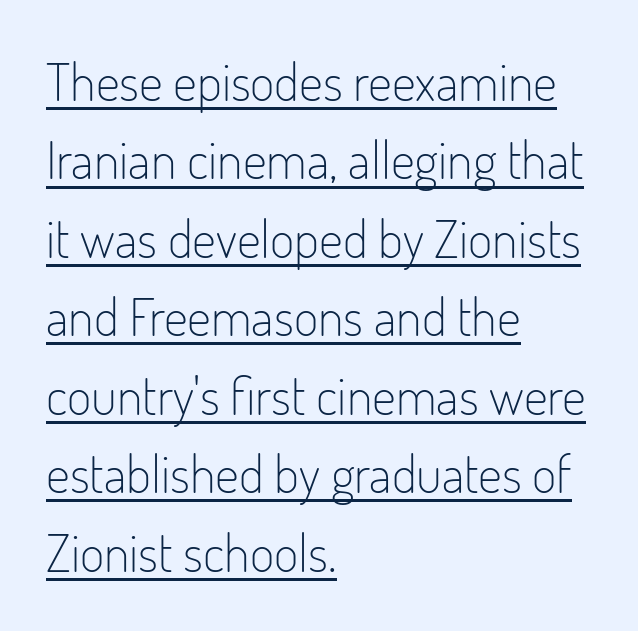
The image shows 53 px light, condensed sans-serif type, upright; set left-aligned, normal line spacing (1.48x), normal letter spacing, underlined; low stroke contrast and a small x-height.
